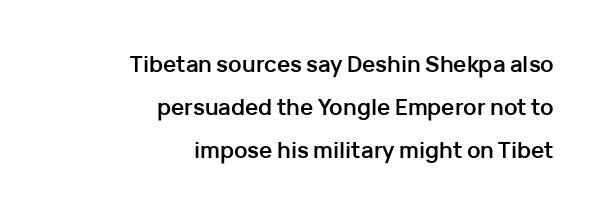
Q: Is the text bold? A: Yes.
Q: Is the text italic (slanted)? A: No, it is upright.
Q: Is the text underlined? A: No.
Q: How is the paragraph aligned? A: Right-aligned.
Q: Is the spacing between letters normal or unusually wide? A: Normal.
Q: Is the spacing between lines tight, normal or loose? A: Loose.
